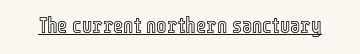
{"italic": "no", "underline": "yes", "letter_spacing": "normal", "letter_spacing_em": 0.0, "glyph_px": 22}
